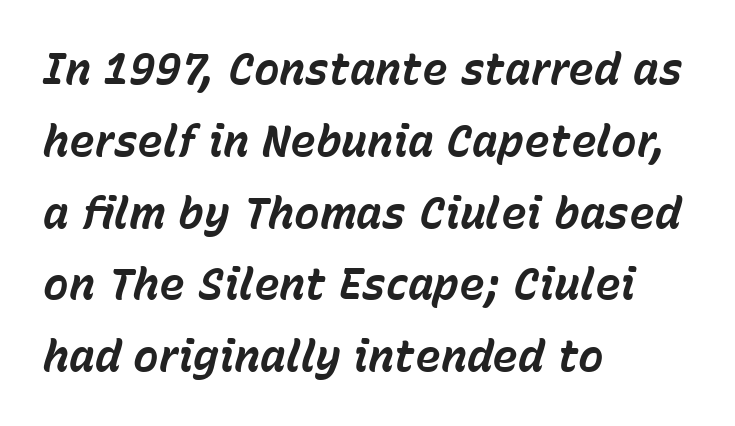
The image shows 43 px bold type, italic (leaning right); set left-aligned, normal line spacing (1.67x), normal letter spacing, not underlined; low stroke contrast and a medium x-height.
